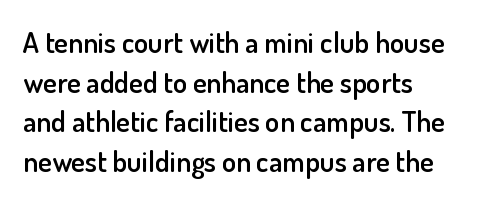
Q: Is the text bold? A: Semi-bold.
Q: Is the text italic (slanted)? A: No, it is upright.
Q: Is the typeface a serif or a sans-serif typeface? A: Sans-serif.
Q: Is the text underlined? A: No.
Q: Is the spacing between letters normal or unusually wide? A: Normal.
Q: Is the spacing between lines tight, normal or loose? A: Normal.
Q: Width (condensed, normal, or wide)? A: Normal.
Q: Stroke contrast? A: Low.
Q: x-height? A: Small.
Q: Monospaced? A: No.
